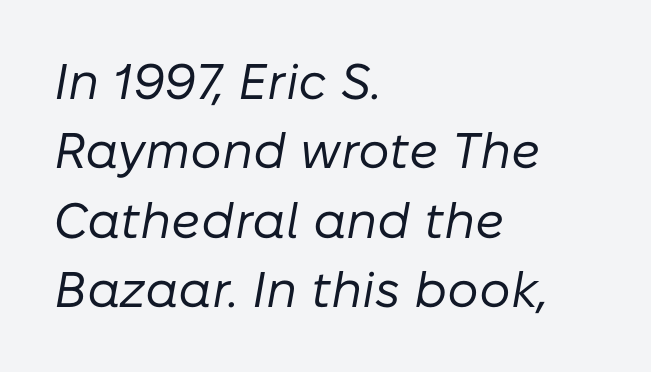
The image shows 50 px regular-weight type, italic (leaning right); set left-aligned, normal line spacing (1.39x), normal letter spacing, not underlined; low stroke contrast and a medium x-height.
